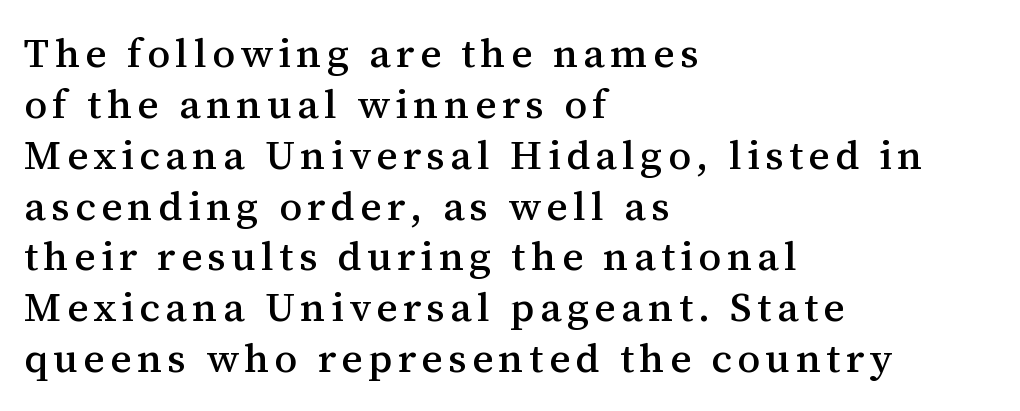
Q: Is the text italic (slanted)? A: No, it is upright.
Q: Is the typeface a serif or a sans-serif typeface? A: Serif.
Q: Is the text underlined? A: No.
Q: How is the paragraph aligned? A: Left-aligned.
Q: Width (condensed, normal, or wide)? A: Normal.
Q: Stroke contrast? A: Medium.
Q: x-height? A: Medium.
Q: Monospaced? A: No.
